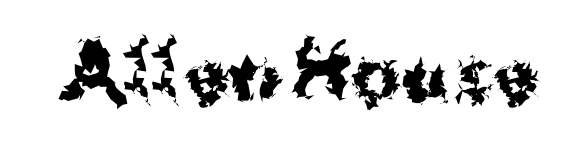
The image shows 75 px bold sans-serif type, upright; set normal letter spacing, not underlined; medium stroke contrast and a medium x-height.
